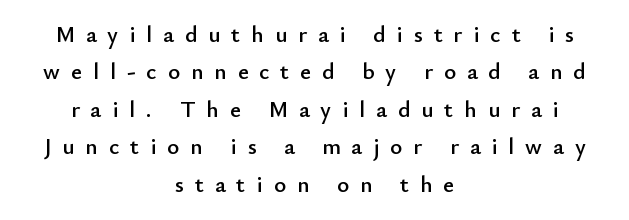
Q: Is the text italic (slanted)? A: No, it is upright.
Q: Is the text underlined? A: No.
Q: How is the paragraph aligned? A: Centered.
Q: Is the spacing between letters normal or unusually wide? A: Unusually wide.
Q: Is the spacing between lines tight, normal or loose? A: Normal.
